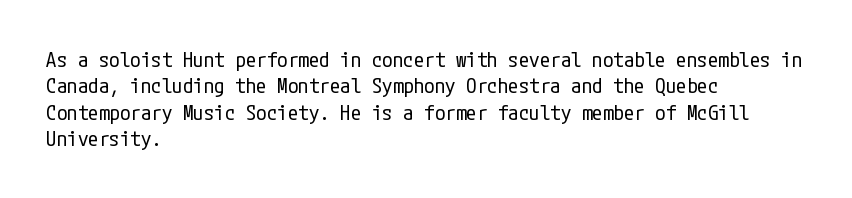
Q: Is the text bold? A: No.
Q: Is the text italic (slanted)? A: No, it is upright.
Q: Is the text underlined? A: No.
Q: How is the paragraph aligned? A: Left-aligned.
Q: Is the spacing between letters normal or unusually wide? A: Normal.
Q: Is the spacing between lines tight, normal or loose? A: Normal.
